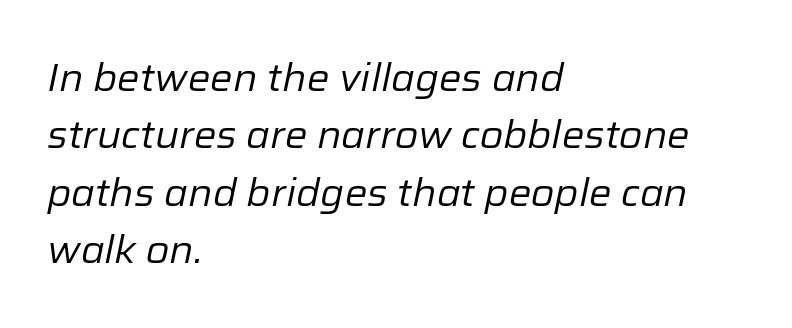
Proportional: the letters do not fall into vertical columns. This sample is left-justified, so line endings fall wherever the words run out. Descenders are the only things crossing below the line. No extra ink here — the face is not bold. The block of text has a typical density, with ordinary space between rows. Italic? Definitely — the glyphs are oblique.
